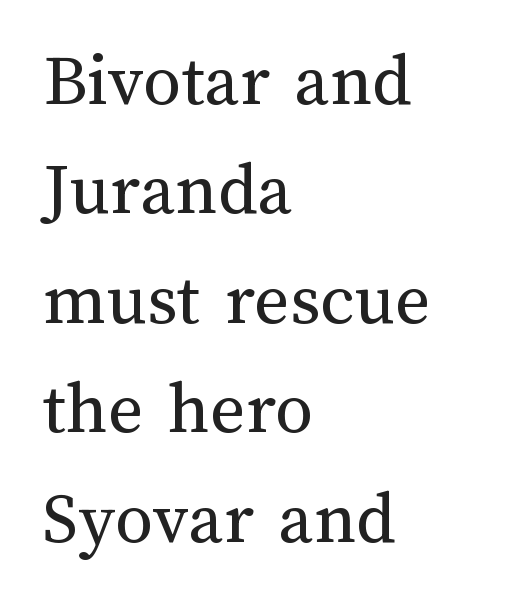
{"italic": "no", "bold": "no", "weight": "regular", "width": "normal", "stroke_contrast": "medium", "x_height": "medium", "monospaced": "no", "underline": "no", "align": "left", "line_spacing": "normal", "line_spacing_ratio": 1.44, "letter_spacing": "normal", "letter_spacing_em": 0.0, "glyph_px": 76}
